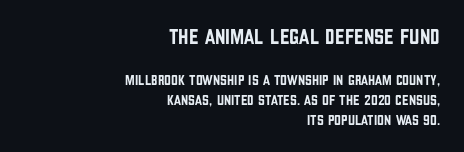
The image shows 22 px text type, upright; set right-aligned, normal line spacing (1.33x), normal letter spacing, not underlined; the first (top) block is 1.47x larger.
